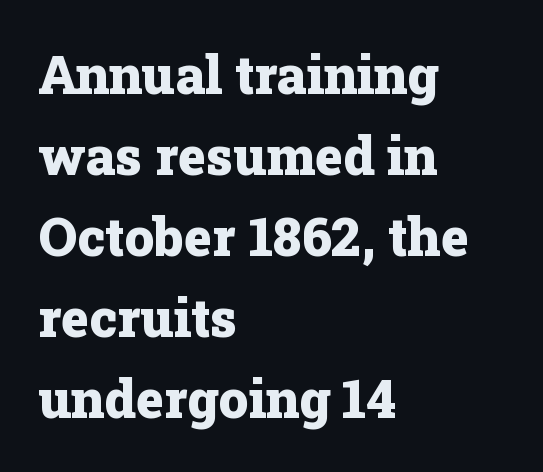
The strip under each line holds only bare page. Italic? Not at all — the glyphs are vertical. Does extra space separate the letters? No, they use regular spacing. Set as a true bold cut, around the 700 mark. Compared with a centered layout, this one pins lines to the left instead.
